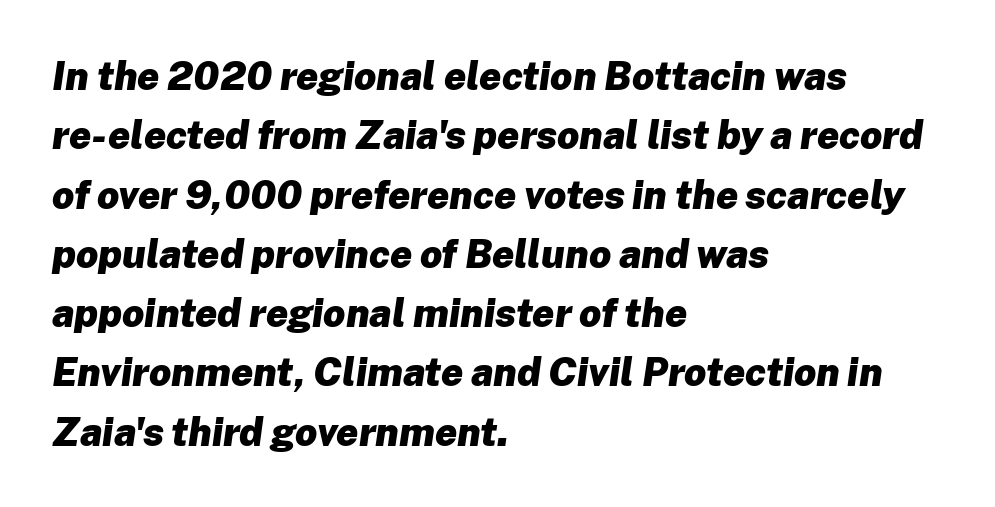
The image shows 39 px heavy type, italic (leaning right); set left-aligned, normal line spacing (1.52x), normal letter spacing, not underlined; low stroke contrast and a medium x-height.
